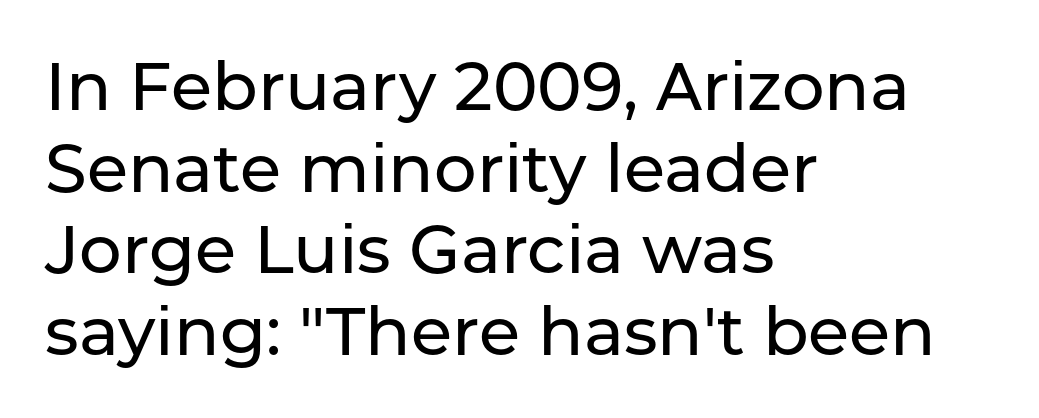
The image shows 67 px sans-serif type, upright; set left-aligned, line spacing 1.22x, normal letter spacing, not underlined; low stroke contrast and a medium x-height.
